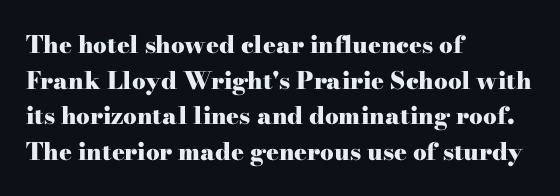
{"italic": "no", "bold": "yes", "underline": "no", "align": "left", "line_spacing": "normal", "line_spacing_ratio": 1.48, "letter_spacing": "normal", "letter_spacing_em": 0.0, "glyph_px": 24}
